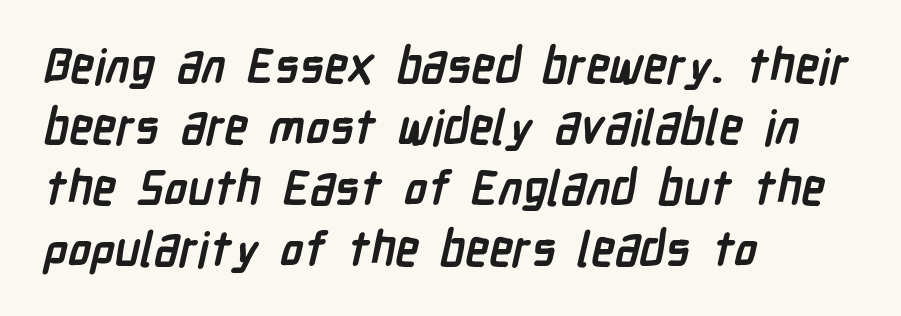
The rendering anchors every line to the left-hand side. There is no visible air inserted between adjacent glyphs. The letters advance in unequal steps, a hallmark of proportional type. The glyphs in this specimen are sans serif. On the weight axis this lands at bold, roughly 700.
